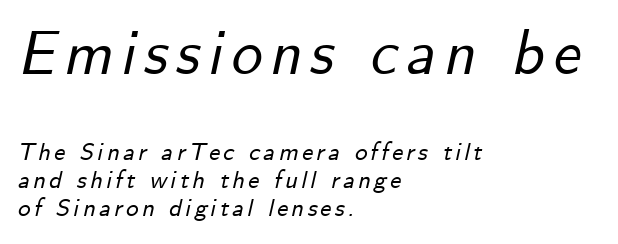
Type size steps down from the first block to the second. If you drew a ruler down the left edge, every line would touch it. Check the space under the baseline: it is left empty. Compared with typical paragraphs, the rows here are closer together. The glyphs look as if they've been sheared to an angle. The face used here is proportionally spaced, like ordinary book or web type.
